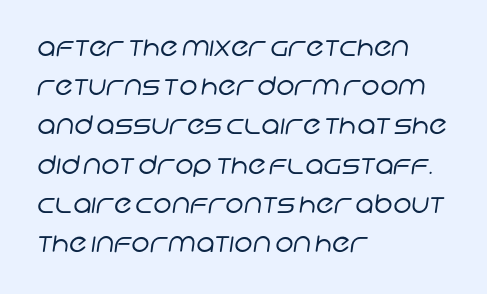
{"bold": "no", "underline": "no", "align": "left", "line_spacing": "normal", "line_spacing_ratio": 1.57, "letter_spacing": "normal", "letter_spacing_em": 0.0, "glyph_px": 25}
